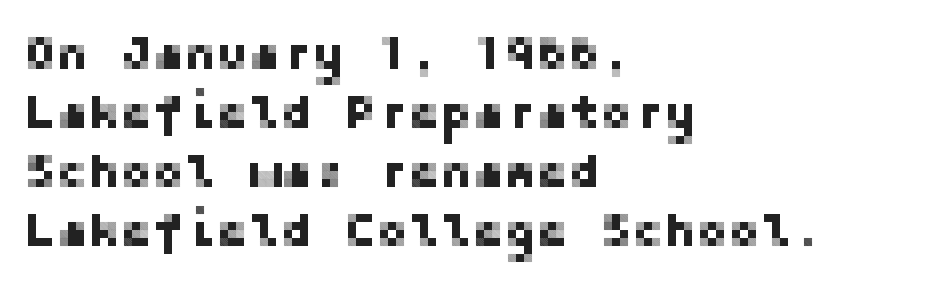
Only glyphs here, with clear space below each row. Each word holds together tightly as a unit, with standard inter-letter gaps. If you drew a line through each stem, it would be perfectly vertical. Leftover space on each line is placed entirely after the last word. Observe the absence of serifs on each vertical stroke in this sample.
